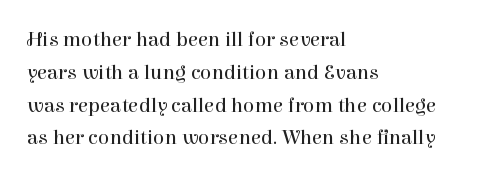
{"italic": "no", "bold": "no", "underline": "no", "align": "left", "line_spacing": "normal", "line_spacing_ratio": 1.56, "letter_spacing": "normal", "letter_spacing_em": 0.0, "glyph_px": 21}
